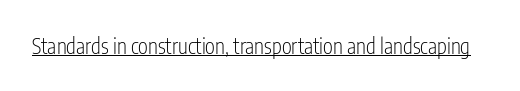
{"italic": "no", "bold": "no", "underline": "yes", "letter_spacing": "normal", "letter_spacing_em": 0.0, "glyph_px": 21}
